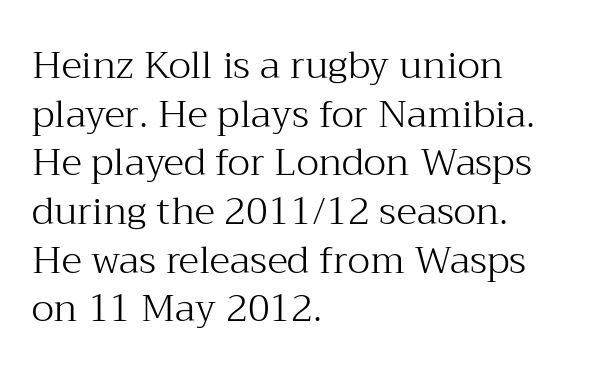
Reading down the column, the eye jumps a familiar distance to each next line. These glyphs show unthickened strokes, regular width or finer. Rule under the text: the space is simply empty. Each letter keeps its own natural width here, so spacing adapts to shape. The characters display serif detailing at their extremities.
